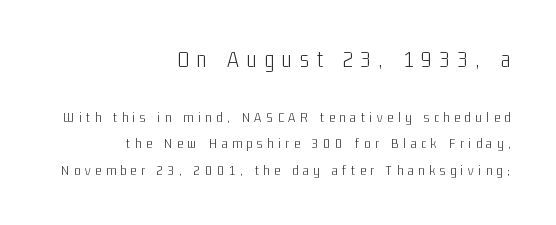
The image shows 23 px text type, upright; set right-aligned, loose line spacing (1.92x), unusually wide letter spacing (+0.35 em), not underlined; the first (top) block is 1.64x larger.
